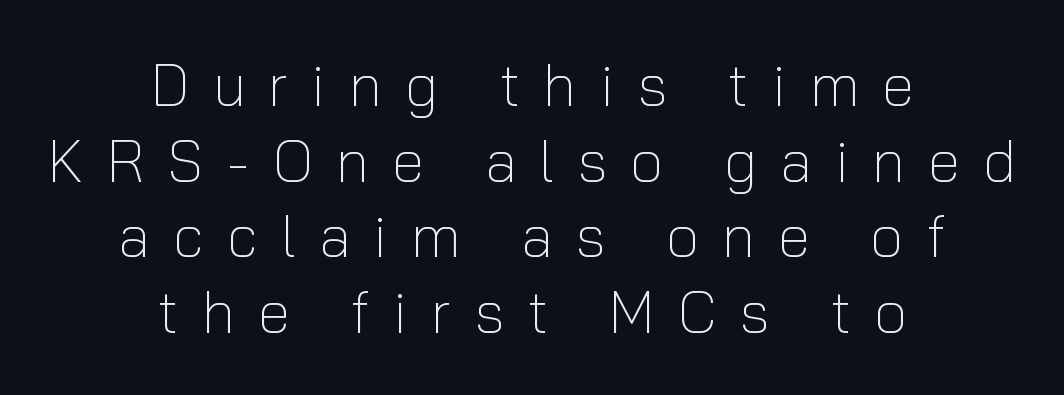
Inter-character spacing is expanded well beyond the font's built-in metrics. This is roman type, the default non-slanted kind. The zone under the glyphs is completely vacant. Vertical spacing — default.
